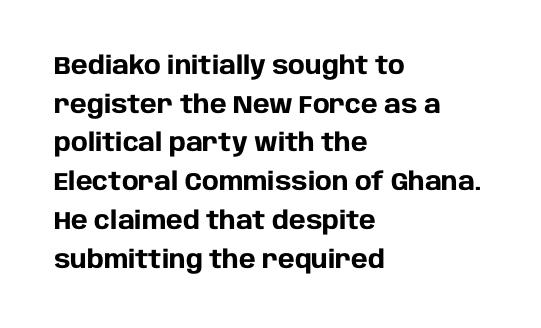
Lines of text with bare space underneath. Default kerning and tracking; the words read as compact shapes. Typeset ragged right — the left edge is the straight one. Regarding leading, the lines here are spaced in the standard way. Every stem runs plumb, perpendicular to the baseline.
